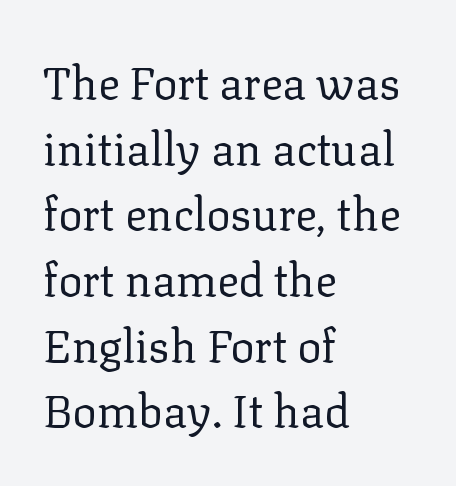
Think of a printed novel: that variable character pitch is what you see here. Style check: upright. Has an underline been added? It has not. This is not heavy type; no bold has been used. Old-style or modern, the face here clearly has serifs. Does the leading feel generous? No, just average.
